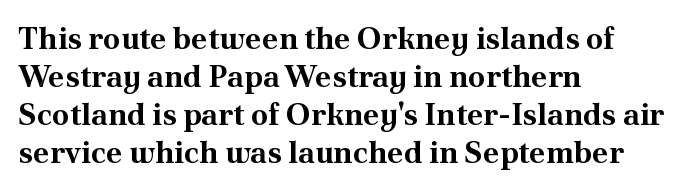
The image shows 31 px bold serif type, upright; set left-aligned, line spacing 1.23x, normal letter spacing, not underlined; medium stroke contrast and a small x-height.
